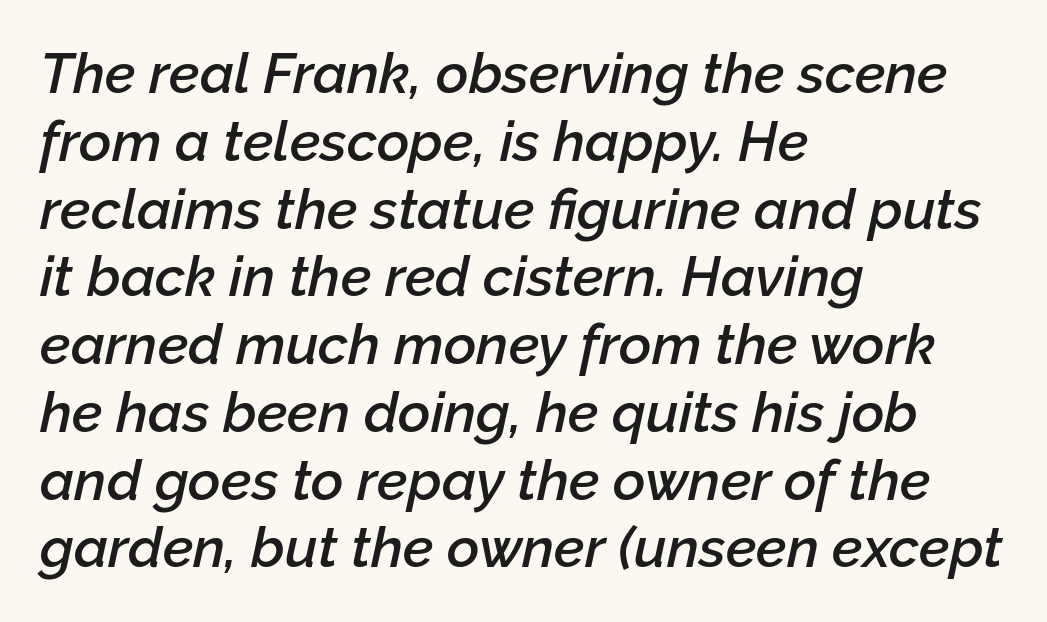
Q: Is the text bold? A: Semi-bold.
Q: Is the text italic (slanted)? A: Yes, it leans right by about 12 degrees.
Q: Is the text underlined? A: No.
Q: How is the paragraph aligned? A: Left-aligned.
Q: Is the spacing between letters normal or unusually wide? A: Normal.
Q: Width (condensed, normal, or wide)? A: Normal.
Q: Stroke contrast? A: Low.
Q: x-height? A: Medium.
Q: Monospaced? A: No.
